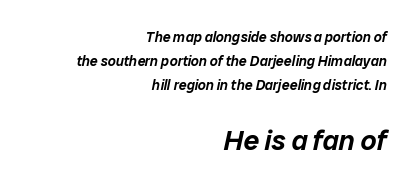
Q: Is the text italic (slanted)? A: Yes, it leans right by about 12 degrees.
Q: Is the text underlined? A: No.
Q: How is the paragraph aligned? A: Right-aligned.
Q: Is the spacing between letters normal or unusually wide? A: Normal.
Q: Is the spacing between lines tight, normal or loose? A: Normal.
Q: Which block of text is set in a larger size, the first (top) or the second (bottom)? A: The second (bottom) one.
Q: Width (condensed, normal, or wide)? A: Normal.
Q: Stroke contrast? A: Low.
Q: x-height? A: Medium.
Q: Monospaced? A: No.
